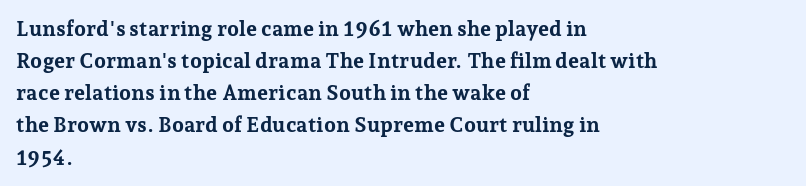
Q: Is the text bold? A: Yes.
Q: Is the text italic (slanted)? A: No, it is upright.
Q: Is the text underlined? A: No.
Q: How is the paragraph aligned? A: Left-aligned.
Q: Is the spacing between letters normal or unusually wide? A: Normal.
Q: Is the spacing between lines tight, normal or loose? A: Normal.
